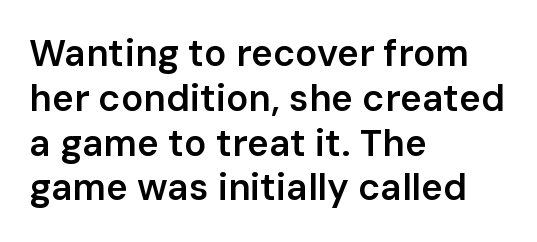
The image shows 37 px semibold sans-serif type, upright; set left-aligned, line spacing 1.21x, normal letter spacing, not underlined; low stroke contrast and a medium x-height.
